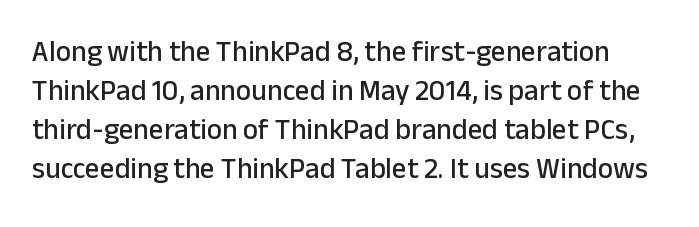
You could not count columns in this text — the font is proportionally spaced. Nobody touched the tracking dial on this one. The type family on display is of the sans-serif kind. The lettering holds an erect, upright posture throughout. The foot of each line stays bare and open.
